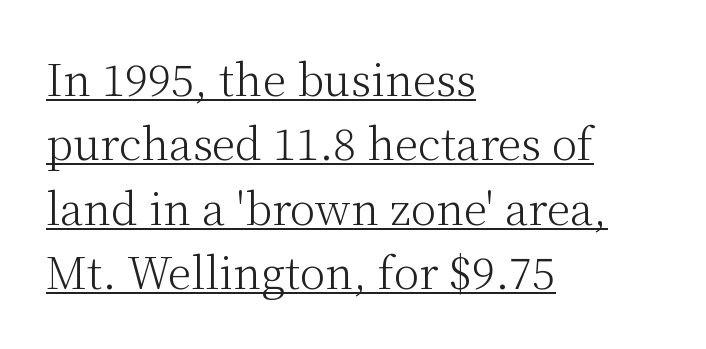
This sample is left-justified, so line endings fall wherever the words run out. These lines are rendered in a variable-pitch font. The passage shown is not bold in any degree. The face used here is rendered with its standard letterfit. A baseline rule has been typeset under these characters.
